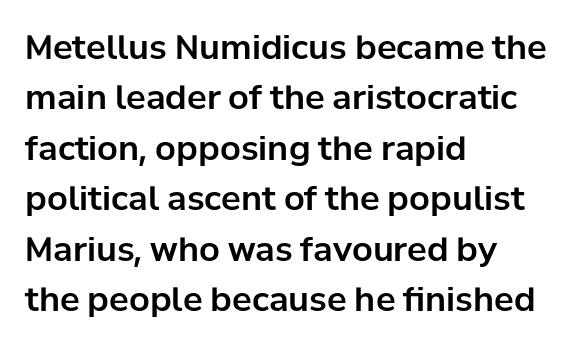
{"serif": "no", "italic": "no", "width": "normal", "stroke_contrast": "low", "x_height": "medium", "monospaced": "no", "underline": "no", "align": "left", "line_spacing": "normal", "line_spacing_ratio": 1.53, "letter_spacing": "normal", "letter_spacing_em": 0.0, "glyph_px": 33}
